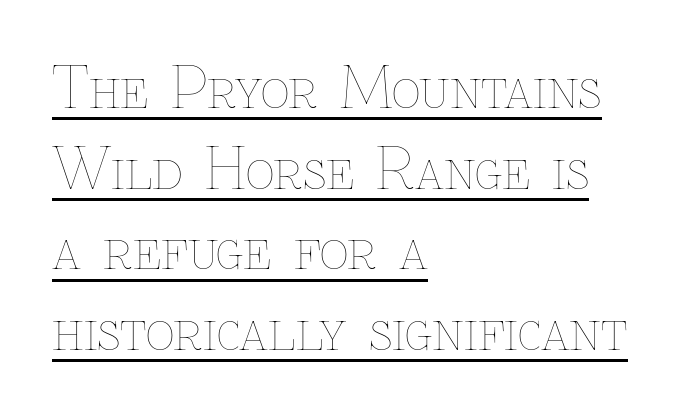
Weight: in the light-to-regular range. Posture: straight, roman, zero tilt. The specimen includes a rule beneath the text block's lines. The block of text has a typical density, with ordinary space between rows. Think of a printed novel: that variable character pitch is what you see here. Compared with a centered layout, this one pins lines to the left instead.
